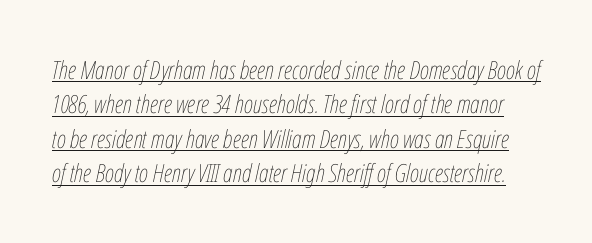
Horizontal bands of white between lines are of average thickness. There's an unmistakable incline to the writing here. The letterforms sit at book weight or below. There is no visible air inserted between adjacent glyphs.
